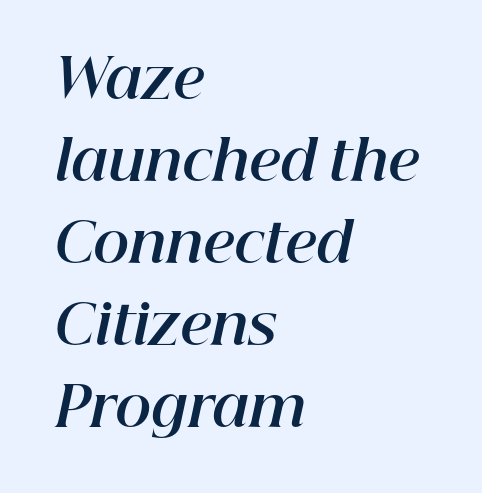
Q: Is the text bold? A: Yes.
Q: Is the text italic (slanted)? A: Yes, it leans right by about 12 degrees.
Q: Is the text underlined? A: No.
Q: How is the paragraph aligned? A: Left-aligned.
Q: Is the spacing between letters normal or unusually wide? A: Normal.
Q: Is the spacing between lines tight, normal or loose? A: Normal.
Q: Width (condensed, normal, or wide)? A: Normal.
Q: Stroke contrast? A: High.
Q: x-height? A: Medium.
Q: Monospaced? A: No.
